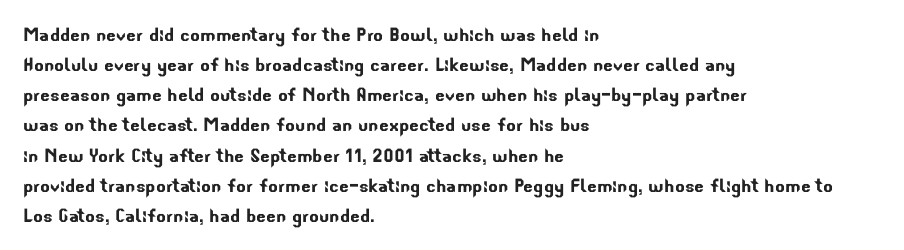
The image shows 23 px text type; set left-aligned, normal line spacing (1.31x), normal letter spacing, not underlined.
